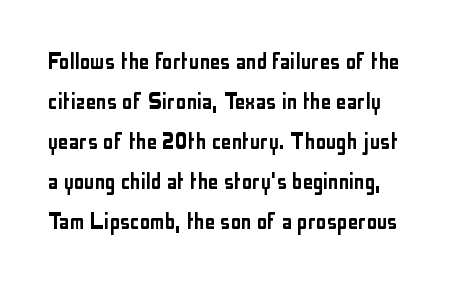
The image shows 26 px text type, upright; set normal line spacing (1.54x), normal letter spacing, not underlined.
